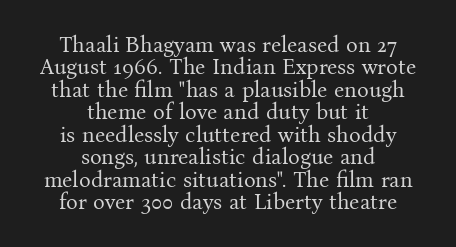
Q: Is the text bold? A: No.
Q: Is the text italic (slanted)? A: No, it is upright.
Q: Is the text underlined? A: No.
Q: How is the paragraph aligned? A: Centered.
Q: Is the spacing between letters normal or unusually wide? A: Normal.
Q: Is the spacing between lines tight, normal or loose? A: Tight.
